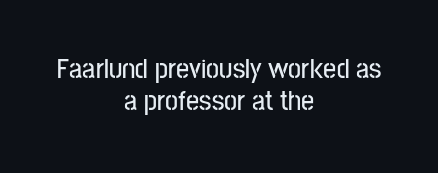
Q: Is the text italic (slanted)? A: No, it is upright.
Q: Is the typeface a serif or a sans-serif typeface? A: Sans-serif.
Q: Is the text underlined? A: No.
Q: How is the paragraph aligned? A: Centered.
Q: Is the spacing between letters normal or unusually wide? A: Normal.
Q: Is the spacing between lines tight, normal or loose? A: Tight.
Q: Width (condensed, normal, or wide)? A: Condensed.
Q: Stroke contrast? A: Low.
Q: x-height? A: Medium.
Q: Monospaced? A: No.
